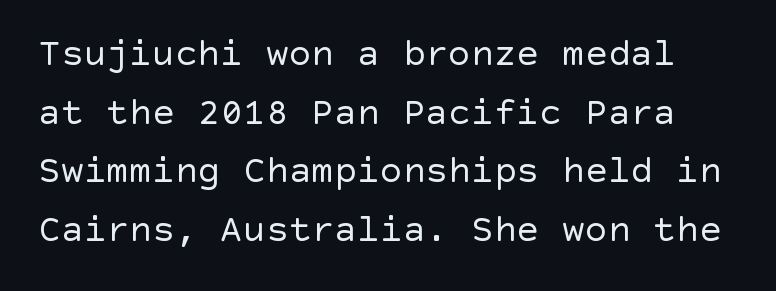
{"serif": "no", "italic": "no", "bold": "no", "weight": "regular", "width": "normal", "x_height": "large", "underline": "no", "line_spacing": "normal", "line_spacing_ratio": 1.54, "letter_spacing": "normal", "letter_spacing_em": 0.0, "glyph_px": 38}
